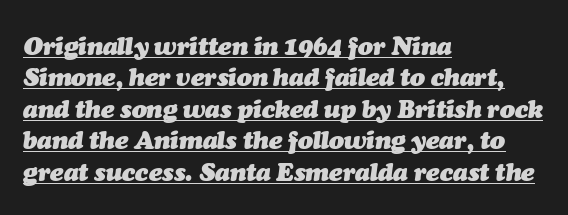
The image shows 25 px bold type, italic (leaning right); set left-aligned, normal line spacing (1.26x), normal letter spacing, underlined.
